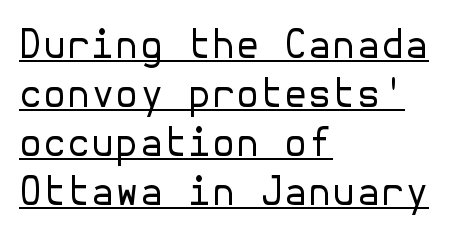
Stem width sits at or under what a default text font uses. Note: no serifs on the glyphs. The face used here is rendered with its standard letterfit. Casual observation: everything's shoved over to the left. Reading down the column, the eye jumps a familiar distance to each next line. The rendering uses the underline text-decoration.
